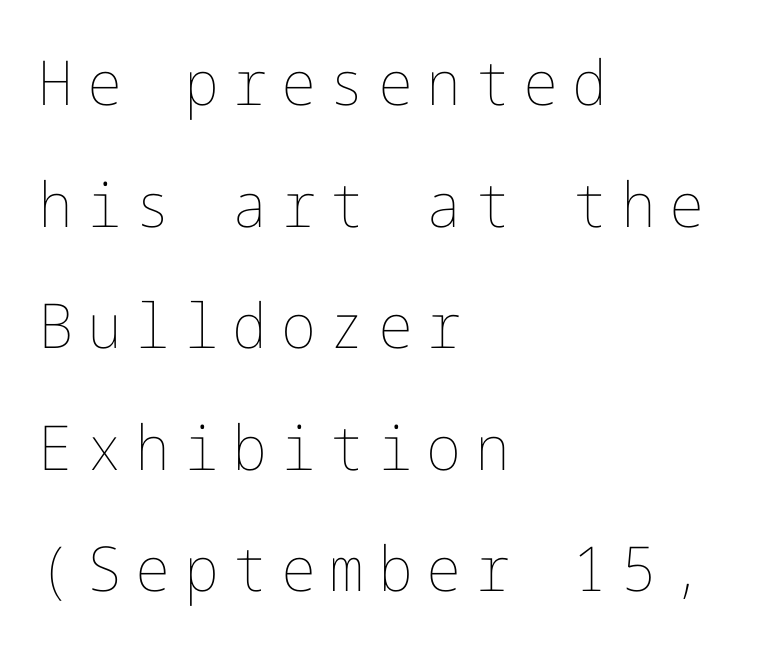
{"italic": "no", "bold": "no", "weight": "thin", "width": "normal", "stroke_contrast": "low", "x_height": "medium", "underline": "no", "align": "left", "line_spacing": "loose", "line_spacing_ratio": 1.96, "letter_spacing": "wide", "letter_spacing_em": 0.22, "glyph_px": 62}
